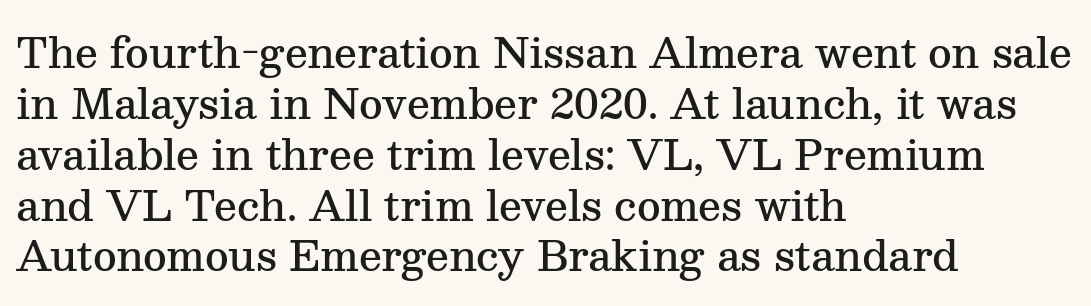
Q: Is the text bold? A: Semi-bold.
Q: Is the text italic (slanted)? A: No, it is upright.
Q: Is the typeface a serif or a sans-serif typeface? A: Serif.
Q: Is the text underlined? A: No.
Q: How is the paragraph aligned? A: Left-aligned.
Q: Is the spacing between letters normal or unusually wide? A: Normal.
Q: Width (condensed, normal, or wide)? A: Normal.
Q: Stroke contrast? A: Medium.
Q: x-height? A: Medium.
Q: Monospaced? A: No.
